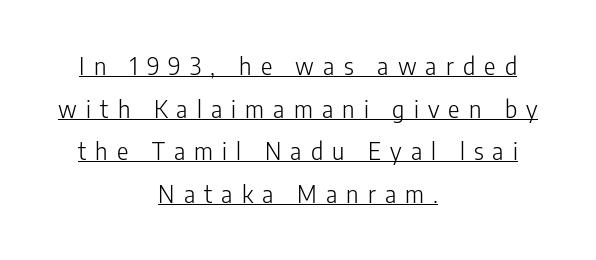
Students, observe the line beneath the letters — that is underlining. Which margin do the lines hug? Neither — every line sits in the middle. Posture: straight, roman, zero tilt. Is the type heavy? It reads as light-to-regular instead.
